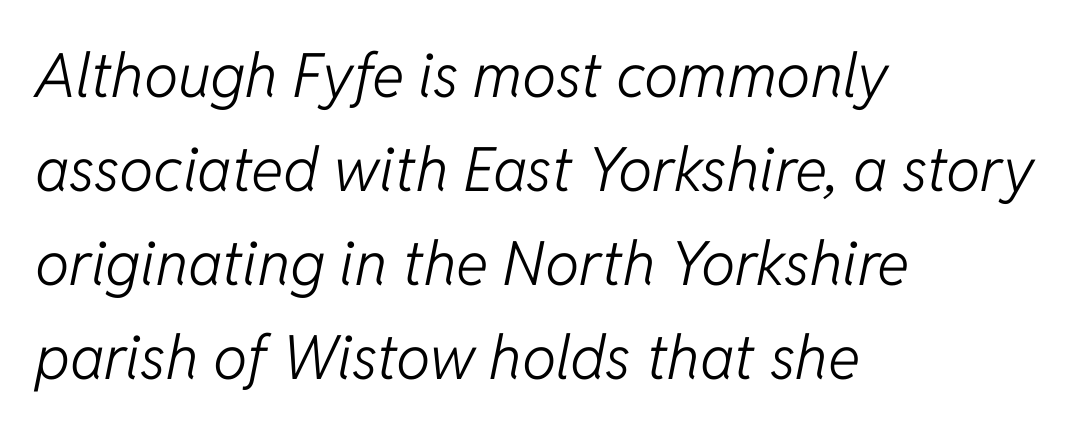
Q: Is the text bold? A: No.
Q: Is the text italic (slanted)? A: Yes, it leans right by about 11 degrees.
Q: Is the text underlined? A: No.
Q: How is the paragraph aligned? A: Left-aligned.
Q: Is the spacing between letters normal or unusually wide? A: Normal.
Q: Is the spacing between lines tight, normal or loose? A: Normal.
Q: Width (condensed, normal, or wide)? A: Normal.
Q: Stroke contrast? A: Low.
Q: x-height? A: Medium.
Q: Monospaced? A: No.
